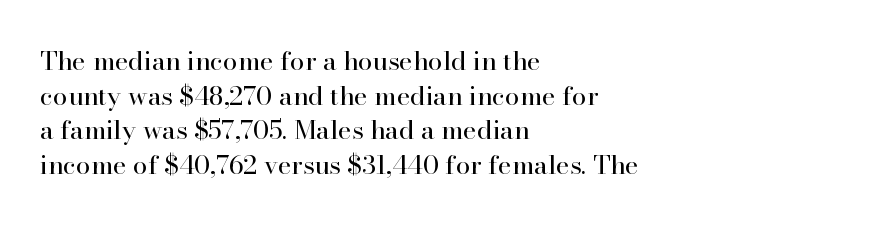
No chunkiness to these letters — they're not bold. A classic flush-left, rag-right setting is used for this passage. One glance says typical: line gaps are just what's usual. The letters sit at their default tracking, neither squeezed nor spread.
